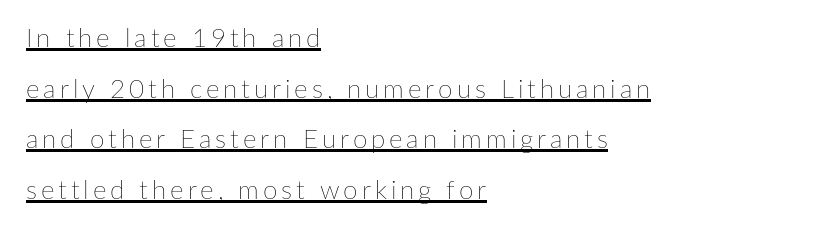
Q: Is the text bold? A: No.
Q: Is the text italic (slanted)? A: No, it is upright.
Q: Is the text underlined? A: Yes.
Q: How is the paragraph aligned? A: Left-aligned.
Q: Is the spacing between lines tight, normal or loose? A: Loose.
